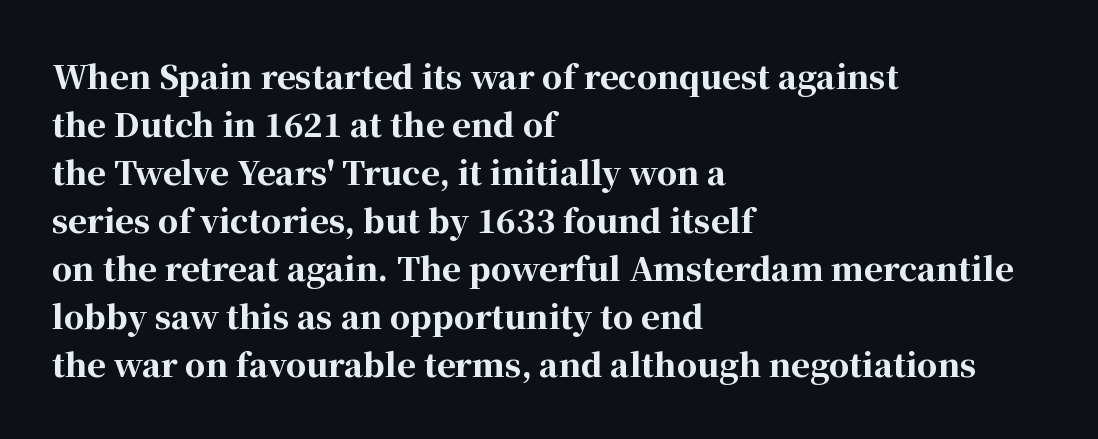
The image shows 32 px bold serif type, upright; set left-aligned, normal line spacing (1.5x), normal letter spacing, not underlined; high stroke contrast and a medium x-height.
